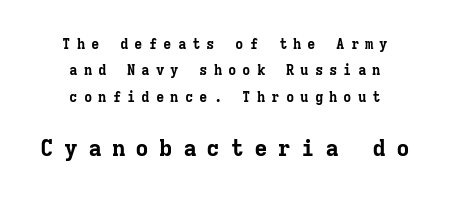
{"italic": "no", "bold": "yes", "underline": "no", "align": "center", "line_spacing_ratio": 1.89, "letter_spacing": "wide", "letter_spacing_em": 0.43, "larger_block": "second", "size_ratio": 1.64, "glyph_px": 23}
